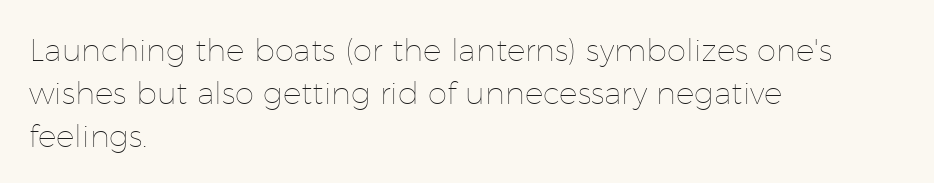
Q: Is the text bold? A: No.
Q: Is the text italic (slanted)? A: No, it is upright.
Q: Is the text underlined? A: No.
Q: How is the paragraph aligned? A: Left-aligned.
Q: Is the spacing between letters normal or unusually wide? A: Normal.
Q: Is the spacing between lines tight, normal or loose? A: Normal.
Q: Width (condensed, normal, or wide)? A: Normal.
Q: Stroke contrast? A: Low.
Q: x-height? A: Medium.
Q: Monospaced? A: No.
